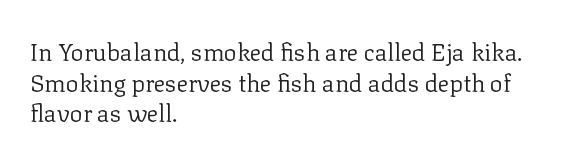
Is the type heavy? It reads as light-to-regular instead. Leftover space on each line is placed entirely after the last word. Characters follow at the spacing the type designer built in. The passage shown stacks its lines at a standard gap.
